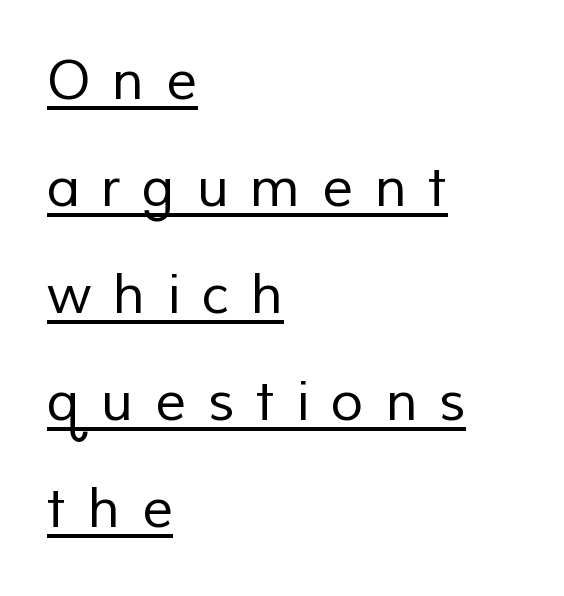
Q: Is the text bold? A: No.
Q: Is the typeface a serif or a sans-serif typeface? A: Sans-serif.
Q: Is the text underlined? A: Yes.
Q: How is the paragraph aligned? A: Left-aligned.
Q: Is the spacing between letters normal or unusually wide? A: Unusually wide.
Q: Is the spacing between lines tight, normal or loose? A: Loose.
Q: Width (condensed, normal, or wide)? A: Normal.
Q: Stroke contrast? A: Low.
Q: x-height? A: Medium.
Q: Monospaced? A: No.
